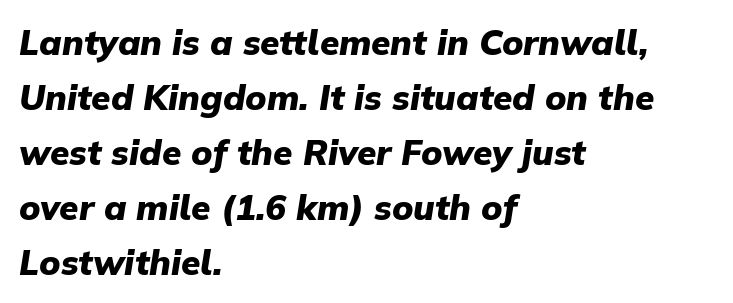
The image shows 35 px heavy type, italic (leaning right); set left-aligned, normal line spacing (1.57x), normal letter spacing, not underlined; low stroke contrast and a medium x-height.
